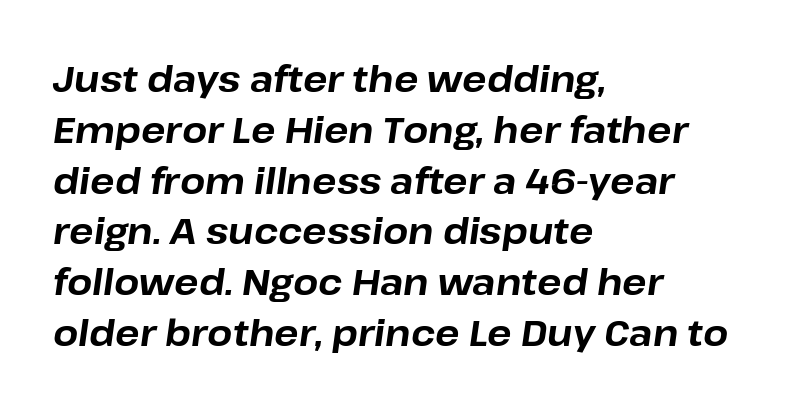
{"italic": "yes", "lean": "right", "slant_degrees": 8, "bold": "yes", "weight": "bold", "width": "normal", "stroke_contrast": "low", "x_height": "medium", "monospaced": "no", "underline": "no", "align": "left", "line_spacing": "normal", "line_spacing_ratio": 1.41, "letter_spacing": "normal", "letter_spacing_em": 0.0, "glyph_px": 36}
